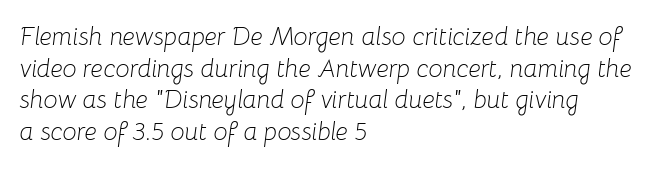
{"italic": "yes", "lean": "right", "slant_degrees": 8, "bold": "no", "underline": "no", "align": "left", "line_spacing": "normal", "line_spacing_ratio": 1.27, "letter_spacing": "normal", "letter_spacing_em": 0.0, "glyph_px": 25}
